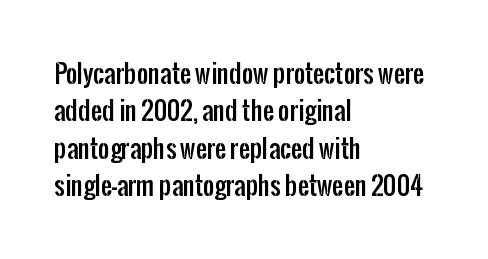
The image shows 25 px text type, upright; set left-aligned, normal line spacing (1.5x), normal letter spacing, not underlined.
